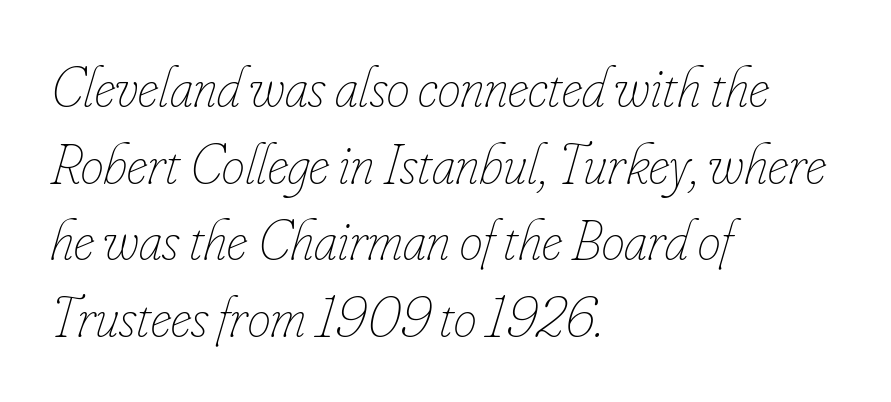
{"italic": "yes", "lean": "right", "slant_degrees": 16, "bold": "no", "weight": "thin", "width": "condensed", "stroke_contrast": "low", "x_height": "small", "monospaced": "no", "underline": "no", "align": "left", "line_spacing": "normal", "line_spacing_ratio": 1.32, "letter_spacing": "normal", "letter_spacing_em": 0.0, "glyph_px": 58}
